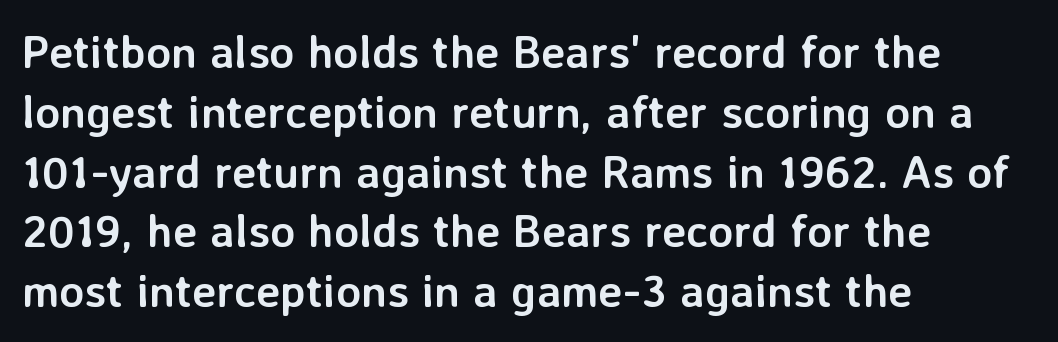
Q: Is the text bold? A: Yes.
Q: Is the text italic (slanted)? A: No, it is upright.
Q: Is the typeface a serif or a sans-serif typeface? A: Sans-serif.
Q: Is the text underlined? A: No.
Q: How is the paragraph aligned? A: Left-aligned.
Q: Is the spacing between letters normal or unusually wide? A: Normal.
Q: Is the spacing between lines tight, normal or loose? A: Normal.
Q: Width (condensed, normal, or wide)? A: Normal.
Q: Stroke contrast? A: Low.
Q: x-height? A: Medium.
Q: Monospaced? A: No.
